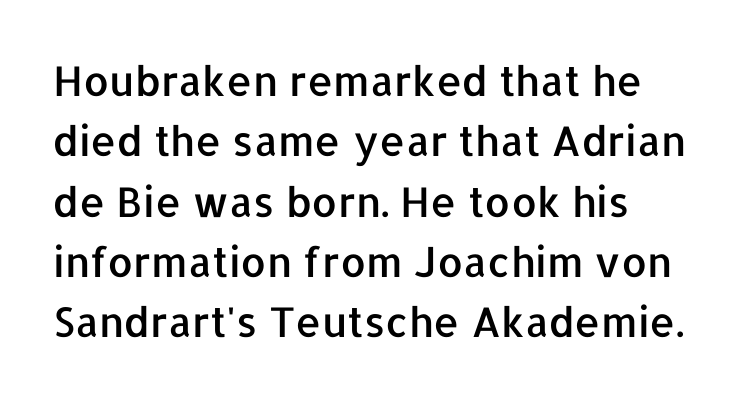
This is sans-serif lettering, the kind often seen on screens and signage. Is there much room between lines? A standard amount, neither cramped nor airy. Each word holds together tightly as a unit, with standard inter-letter gaps. The passage shown is not underscored anywhere. A typesetter would call this proportional, since set widths differ per character.
